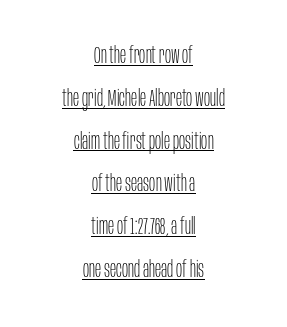
{"italic": "no", "bold": "no", "underline": "yes", "align": "center", "line_spacing_ratio": 1.86, "letter_spacing": "normal", "letter_spacing_em": 0.0, "glyph_px": 23}
